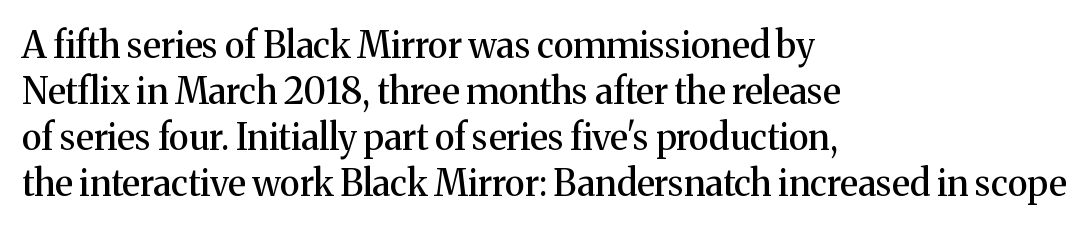
Interline gaps are of average width in this sample. These lines keep a tight, regular rhythm from letter to letter. Unlike a clean sans, this face finishes its strokes with serifs. A typesetter would call this proportional, since set widths differ per character. Notice how the passage keeps a crisp vertical edge on the left only.
